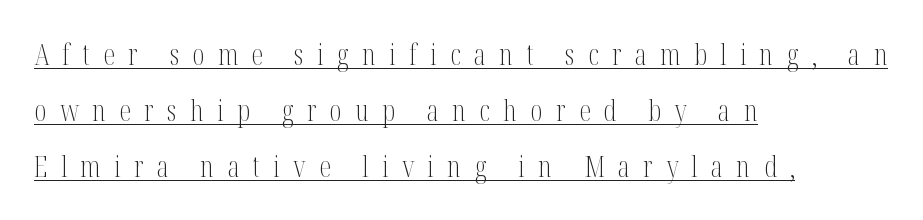
Q: Is the text bold? A: No.
Q: Is the text italic (slanted)? A: No, it is upright.
Q: Is the typeface a serif or a sans-serif typeface? A: Serif.
Q: Is the text underlined? A: Yes.
Q: How is the paragraph aligned? A: Left-aligned.
Q: Is the spacing between letters normal or unusually wide? A: Unusually wide.
Q: Is the spacing between lines tight, normal or loose? A: Loose.
Q: Width (condensed, normal, or wide)? A: Condensed.
Q: Stroke contrast? A: Medium.
Q: x-height? A: Medium.
Q: Monospaced? A: No.
